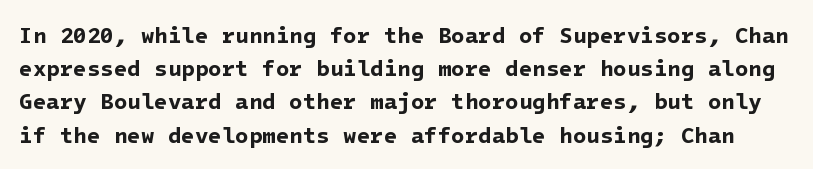
This rendering features lettering with no underline. The passage shown stacks its lines at a standard gap. The gaps between neighbouring characters are ordinary and unremarkable. Each glyph is drawn with heavy, bold strokes.
